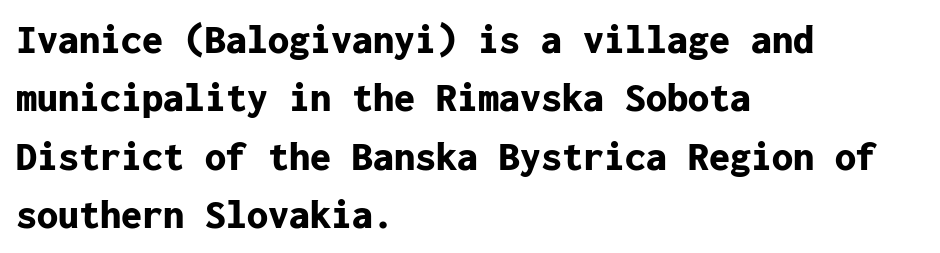
{"serif": "no", "italic": "no", "bold": "yes", "weight": "bold", "width": "normal", "stroke_contrast": "low", "x_height": "medium", "monospaced": "yes", "underline": "no", "align": "left", "line_spacing": "normal", "line_spacing_ratio": 1.39, "letter_spacing": "normal", "letter_spacing_em": 0.0, "glyph_px": 42}
